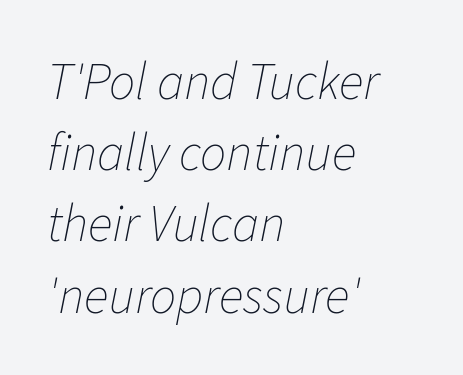
The image shows 52 px thin type, italic (leaning right); set left-aligned, normal line spacing (1.37x), normal letter spacing, not underlined; low stroke contrast and a medium x-height.
